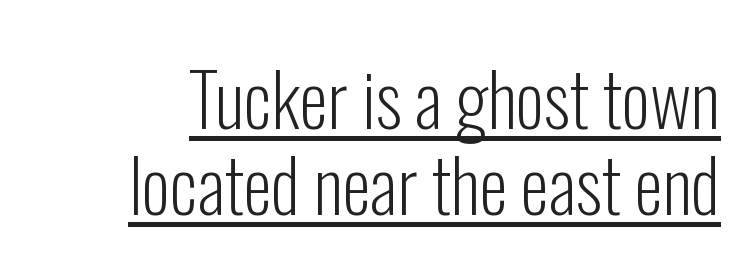
{"serif": "no", "italic": "no", "bold": "no", "weight": "light", "width": "condensed", "stroke_contrast": "low", "x_height": "medium", "monospaced": "no", "underline": "yes", "line_spacing_ratio": 1.18, "letter_spacing": "normal", "letter_spacing_em": 0.0, "glyph_px": 73}
